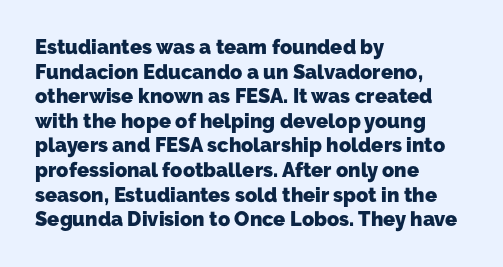
{"bold": "yes", "underline": "no", "align": "left", "line_spacing_ratio": 1.23, "letter_spacing": "normal", "letter_spacing_em": 0.0, "glyph_px": 20}
